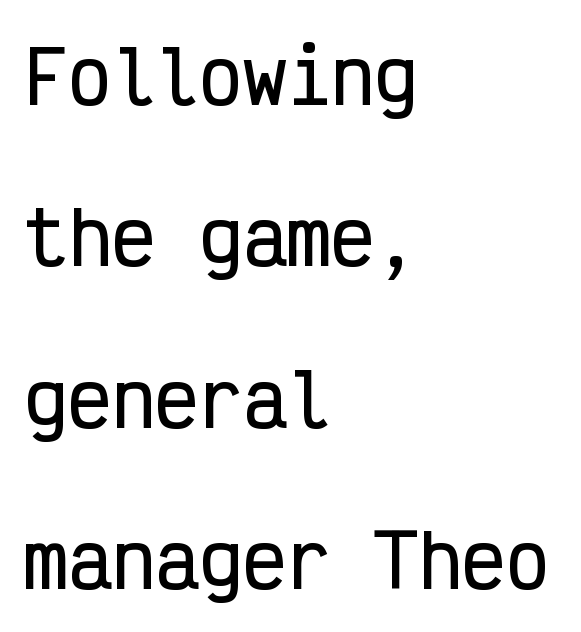
Q: Is the text italic (slanted)? A: No, it is upright.
Q: Is the typeface a serif or a sans-serif typeface? A: Sans-serif.
Q: Is the text underlined? A: No.
Q: How is the paragraph aligned? A: Left-aligned.
Q: Is the spacing between letters normal or unusually wide? A: Normal.
Q: Is the spacing between lines tight, normal or loose? A: Loose.
Q: Width (condensed, normal, or wide)? A: Condensed.
Q: Stroke contrast? A: Low.
Q: x-height? A: Medium.
Q: Monospaced? A: Yes.
